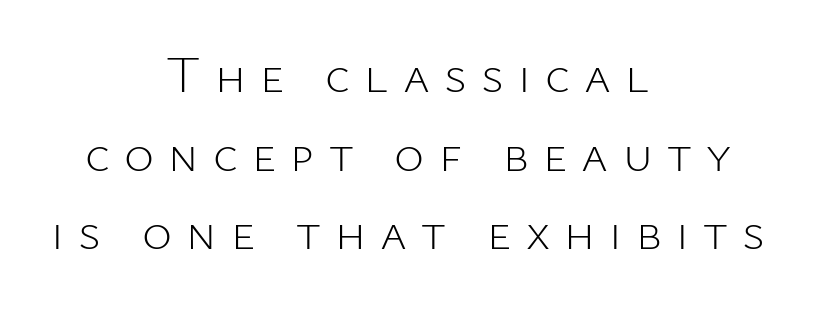
Q: Is the text bold? A: No.
Q: Is the text italic (slanted)? A: No, it is upright.
Q: Is the typeface a serif or a sans-serif typeface? A: Sans-serif.
Q: Is the text underlined? A: No.
Q: How is the paragraph aligned? A: Centered.
Q: Is the spacing between letters normal or unusually wide? A: Unusually wide.
Q: Is the spacing between lines tight, normal or loose? A: Normal.
Q: Width (condensed, normal, or wide)? A: Normal.
Q: Stroke contrast? A: Low.
Q: x-height? A: Medium.
Q: Monospaced? A: No.
